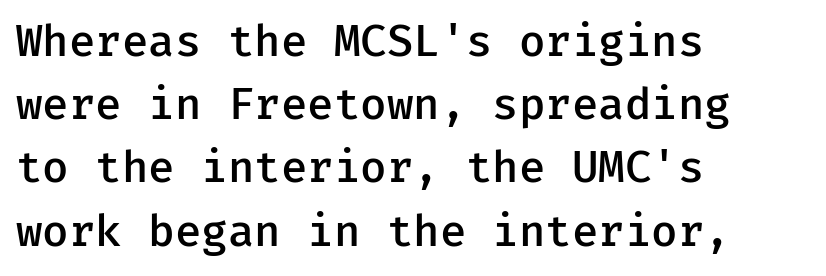
The image shows 43 px semibold sans-serif type, upright, monospaced; set left-aligned, normal line spacing (1.47x), normal letter spacing, not underlined; low stroke contrast and a medium x-height.
